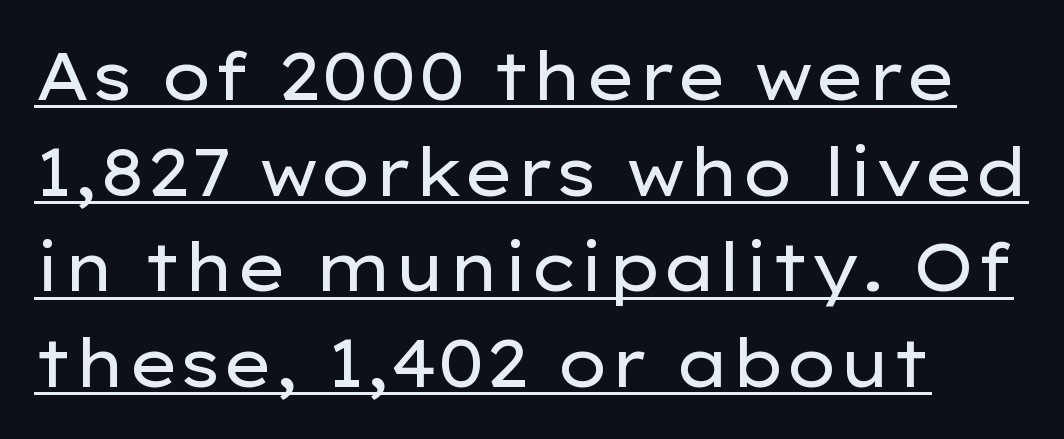
In designer terms, the underline attribute is active on this setting. Successive baselines arrive at the customary interval. Vertical strokes here are truly vertical. Here the glyphs are tracked normally, forming tight word shapes.
